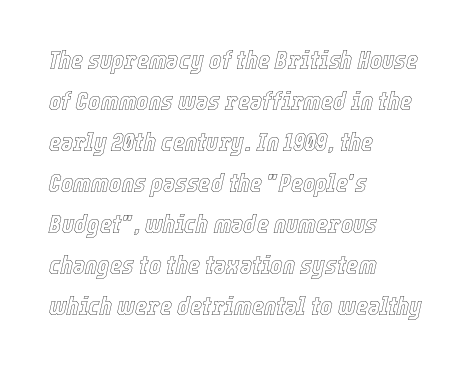
Q: Is the text italic (slanted)? A: Yes, it leans right by about 12 degrees.
Q: Is the text underlined? A: No.
Q: How is the paragraph aligned? A: Left-aligned.
Q: Is the spacing between letters normal or unusually wide? A: Normal.
Q: Is the spacing between lines tight, normal or loose? A: Normal.
